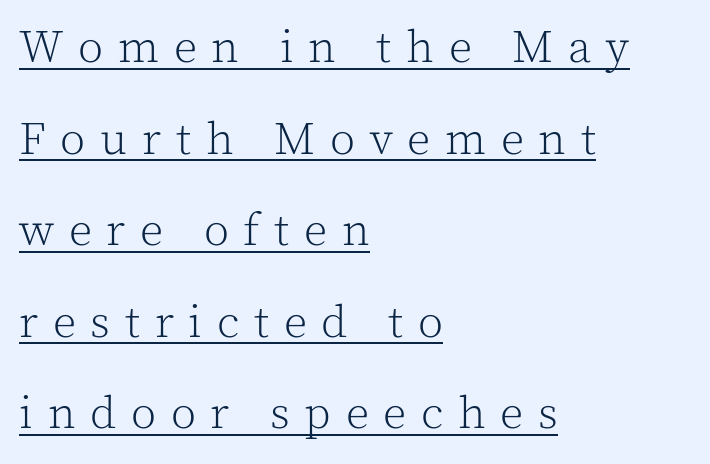
{"serif": "yes", "italic": "no", "bold": "no", "weight": "light", "width": "normal", "x_height": "medium", "monospaced": "no", "underline": "yes", "align": "left", "line_spacing": "loose", "line_spacing_ratio": 1.99, "letter_spacing": "wide", "letter_spacing_em": 0.32, "glyph_px": 46}
